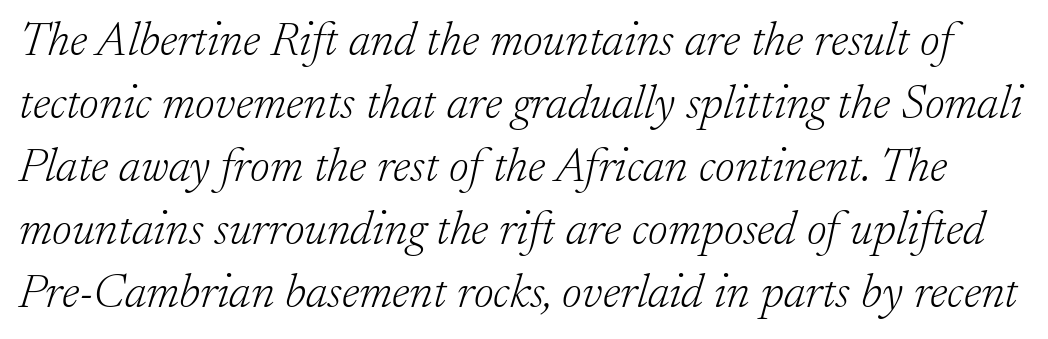
The font sits on the lighter half of the weight spectrum, regular included. No extra tracking has been applied to these lines. Does the type have serifs? Yes, each stem ends in a small foot. Regarding leading, the lines here are spaced in the standard way. The string is rendered with underlining switched off. In terms of posture, this sample is oblique.
